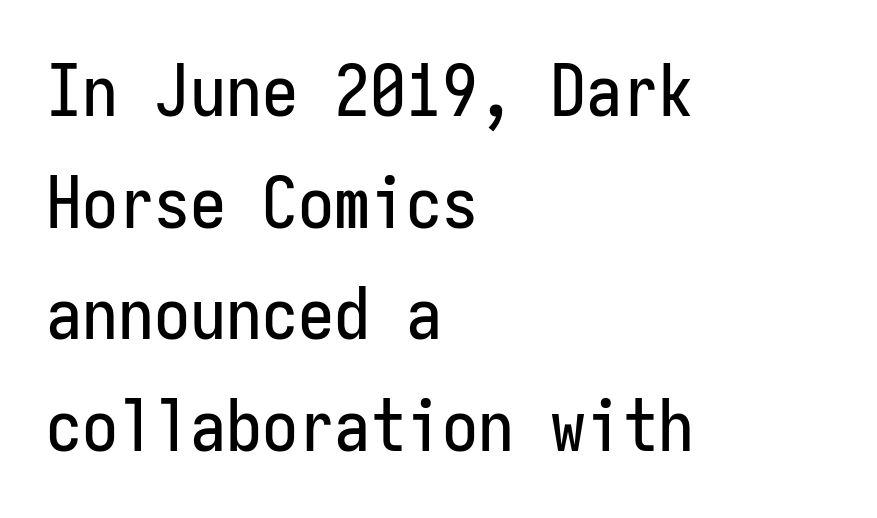
Q: Is the text italic (slanted)? A: No, it is upright.
Q: Is the typeface a serif or a sans-serif typeface? A: Sans-serif.
Q: Is the text underlined? A: No.
Q: How is the paragraph aligned? A: Left-aligned.
Q: Is the spacing between letters normal or unusually wide? A: Normal.
Q: Is the spacing between lines tight, normal or loose? A: Normal.
Q: Width (condensed, normal, or wide)? A: Condensed.
Q: Stroke contrast? A: Low.
Q: x-height? A: Medium.
Q: Monospaced? A: Yes.
